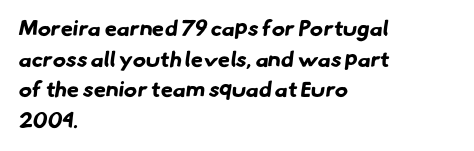
The image shows 22 px bold type; set left-aligned, normal line spacing (1.39x), normal letter spacing, not underlined.
